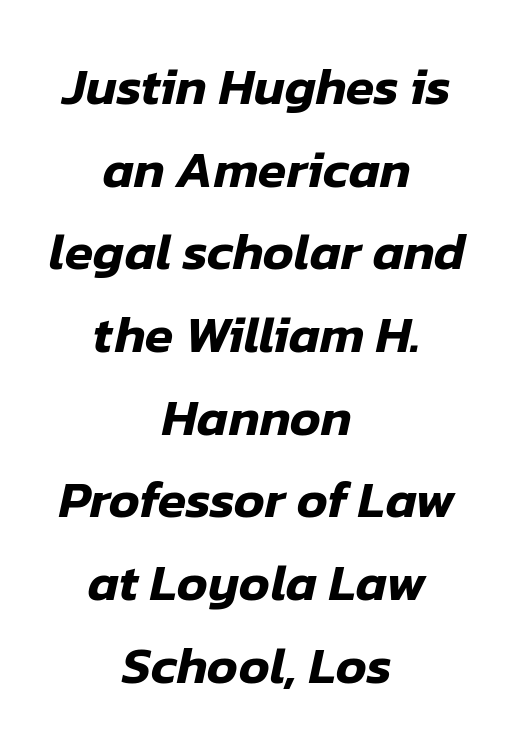
{"italic": "yes", "lean": "right", "slant_degrees": 12, "width": "normal", "stroke_contrast": "low", "x_height": "medium", "monospaced": "no", "underline": "no", "align": "center", "line_spacing": "normal", "line_spacing_ratio": 1.59, "letter_spacing": "normal", "letter_spacing_em": 0.0, "glyph_px": 52}
